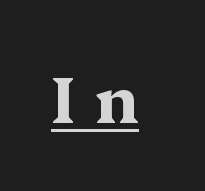
Q: Is the text bold? A: Yes.
Q: Is the text italic (slanted)? A: No, it is upright.
Q: Is the typeface a serif or a sans-serif typeface? A: Serif.
Q: Is the text underlined? A: Yes.
Q: Is the spacing between letters normal or unusually wide? A: Unusually wide.
Q: Width (condensed, normal, or wide)? A: Wide.
Q: Stroke contrast? A: Medium.
Q: x-height? A: Medium.
Q: Monospaced? A: No.
